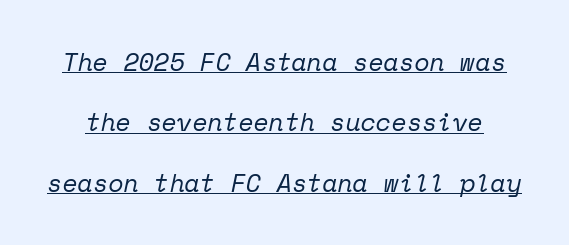
The weight would be labelled regular, book, light, or lighter still. Here the glyphs are tracked normally, forming tight word shapes. In terms of posture, this sample is oblique. Underlining? Definitely there.
